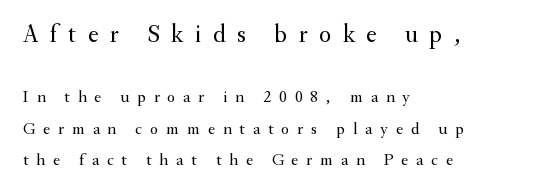
Q: Is the text bold? A: No.
Q: Is the text italic (slanted)? A: No, it is upright.
Q: Is the text underlined? A: No.
Q: How is the paragraph aligned? A: Left-aligned.
Q: Is the spacing between letters normal or unusually wide? A: Unusually wide.
Q: Which block of text is set in a larger size, the first (top) or the second (bottom)? A: The first (top) one.
